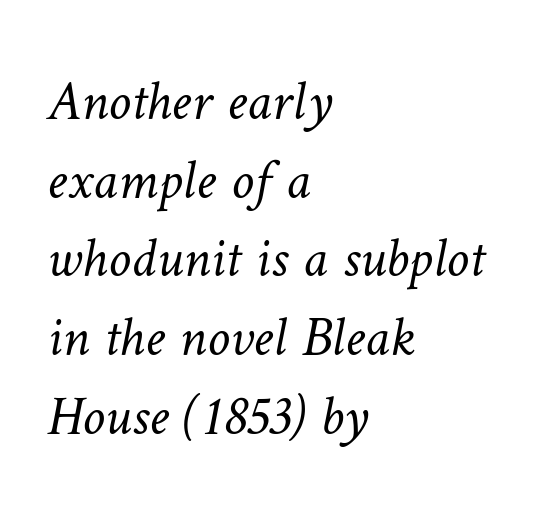
{"bold": "no", "weight": "light", "width": "normal", "stroke_contrast": "low", "x_height": "medium", "monospaced": "no", "underline": "no", "align": "left", "line_spacing": "normal", "line_spacing_ratio": 1.38, "letter_spacing": "normal", "letter_spacing_em": 0.0, "glyph_px": 57}
